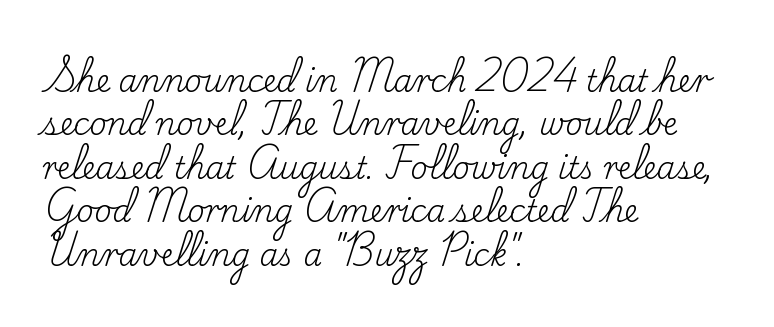
Q: Is the text bold? A: No.
Q: Is the text italic (slanted)? A: Yes.
Q: Is the typeface a serif or a sans-serif typeface? A: Serif.
Q: Is the text underlined? A: No.
Q: How is the paragraph aligned? A: Left-aligned.
Q: Is the spacing between letters normal or unusually wide? A: Normal.
Q: Is the spacing between lines tight, normal or loose? A: Normal.
Q: Width (condensed, normal, or wide)? A: Normal.
Q: Stroke contrast? A: Low.
Q: x-height? A: Small.
Q: Monospaced? A: No.
